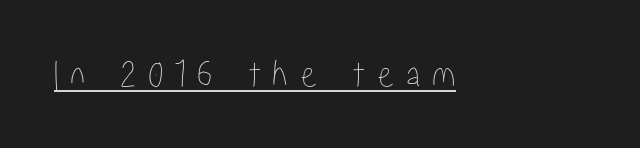
A typesetter would call this proportional, since set widths differ per character. Upright lettering throughout. Spacing between characters has been opened up far beyond the box default. The specimen includes a rule beneath the text block's lines.
